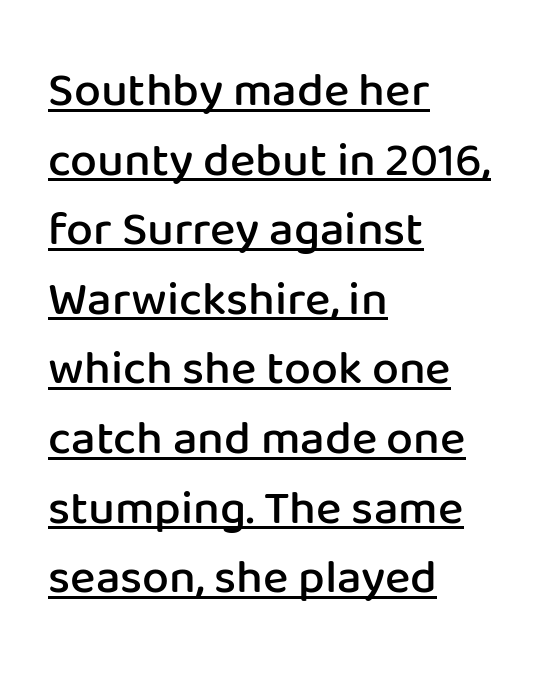
Spacing verdict: proportional, widths tailored to each character. The letters sit at their default tracking, neither squeezed nor spread. Notice the strokes are somewhat thickened but not fully heavy: this is a semibold. Short and long lines alike share a common starting point at left. The face used here is a sans, in the tradition of grotesques and geometrics. A normal amount of white space separates one row of letters from the next.
